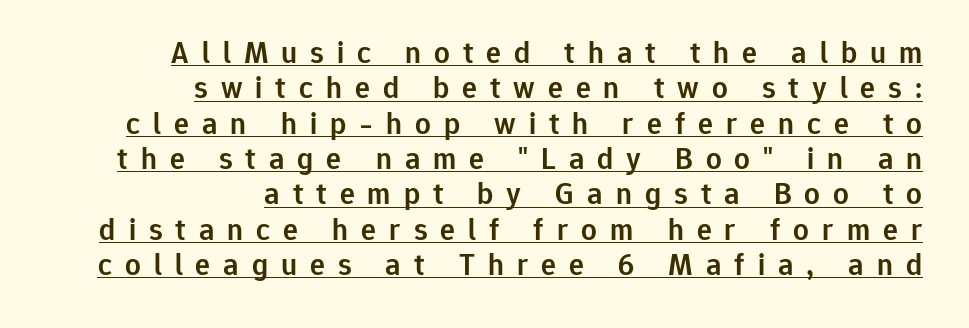
A typesetter would call this heavily tracked-out type. Looks like regular typesetting: each glyph gets only the width it needs. This is underlined copy, the kind a proofreader might mark for attention. Each glyph is drawn with semibold strokes, heavier than normal yet not fully bold. This sample uses an upright cut, with every glyph sitting square on the baseline.
